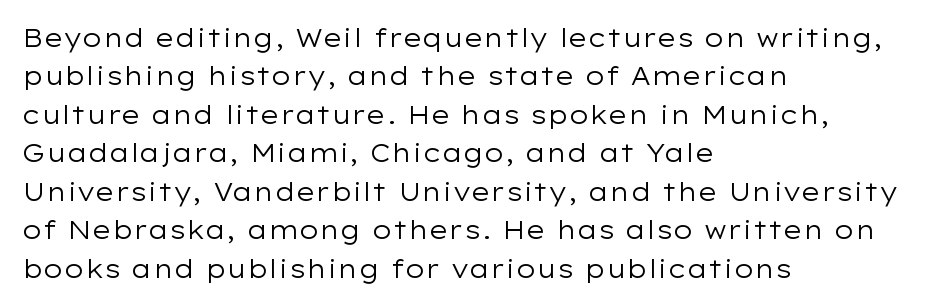
{"italic": "no", "bold": "no", "underline": "no", "align": "left", "line_spacing": "normal", "line_spacing_ratio": 1.54, "letter_spacing": "normal", "letter_spacing_em": 0.0, "glyph_px": 25}
